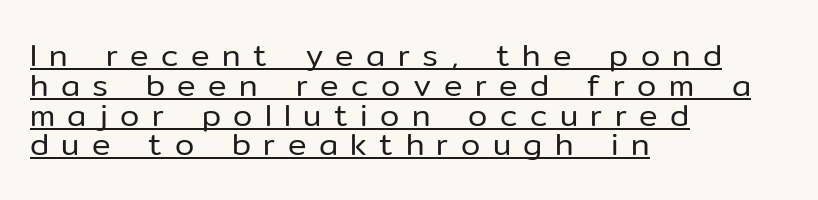
The image shows 31 px regular-weight sans-serif type, upright; set left-aligned, tight line spacing (0.96x), unusually wide letter spacing (+0.4 em), underlined; low stroke contrast and a medium x-height.
